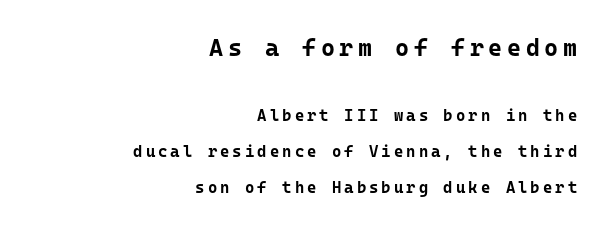
The image shows 24 px bold type, upright; set right-aligned, loose line spacing (2.25x), not underlined; the first (top) block is 1.5x larger.
